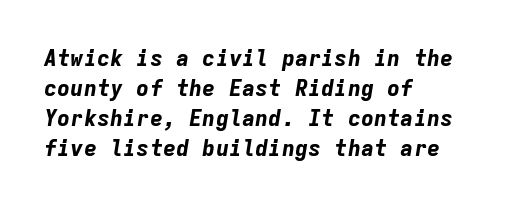
Q: Is the text bold? A: Yes.
Q: Is the text italic (slanted)? A: Yes, it leans right by about 9 degrees.
Q: Is the text underlined? A: No.
Q: How is the paragraph aligned? A: Left-aligned.
Q: Is the spacing between letters normal or unusually wide? A: Normal.
Q: Is the spacing between lines tight, normal or loose? A: Normal.
